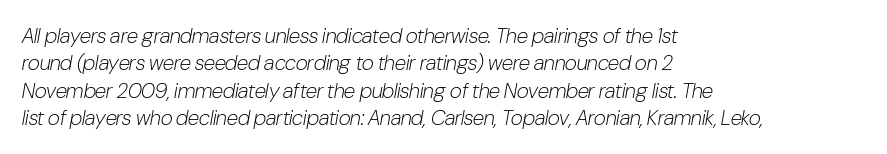
The image shows 21 px text type, italic (leaning right); set left-aligned, normal line spacing (1.3x), normal letter spacing, not underlined.
